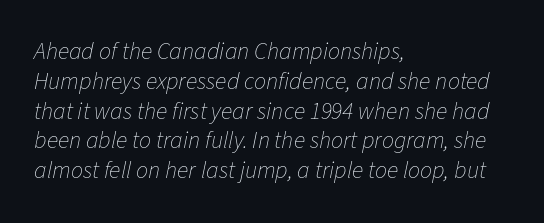
{"italic": "yes", "lean": "right", "slant_degrees": 11, "bold": "no", "underline": "no", "align": "left", "line_spacing_ratio": 1.24, "letter_spacing": "normal", "letter_spacing_em": 0.0, "glyph_px": 24}
